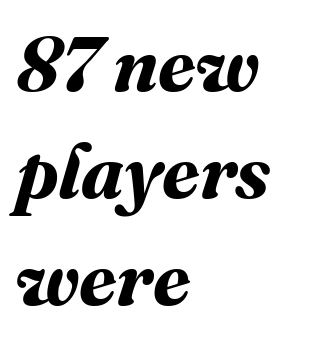
The typesetter chose a ragged-right arrangement here. The characters look thick and weighty, a clear bold. Character widths vary here, with narrow letters taking less room than wide ones. The rows are spaced the way most documents space them.
